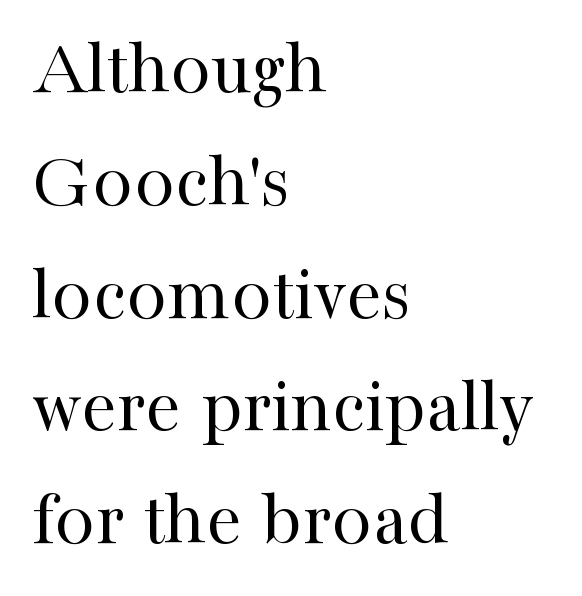
The image shows 80 px regular-weight serif type, upright; set left-aligned, normal line spacing (1.41x), normal letter spacing, not underlined; high stroke contrast and a medium x-height.
